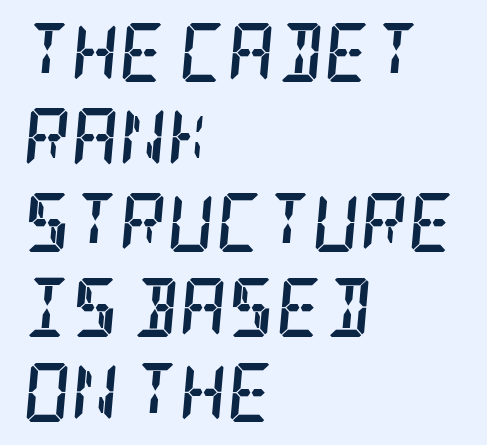
The image shows 59 px semibold, condensed serif type, italic (leaning right); set left-aligned, normal line spacing (1.44x), normal letter spacing, not underlined; low stroke contrast and a large x-height.
